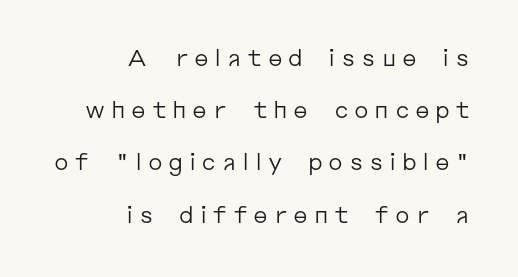
Style check: upright. Teacher's note: observe the even right margin — that is flush-right alignment. The passage shown stacks its lines with a broad gap. Characters follow at a spacing far wider than the type designer built in.
